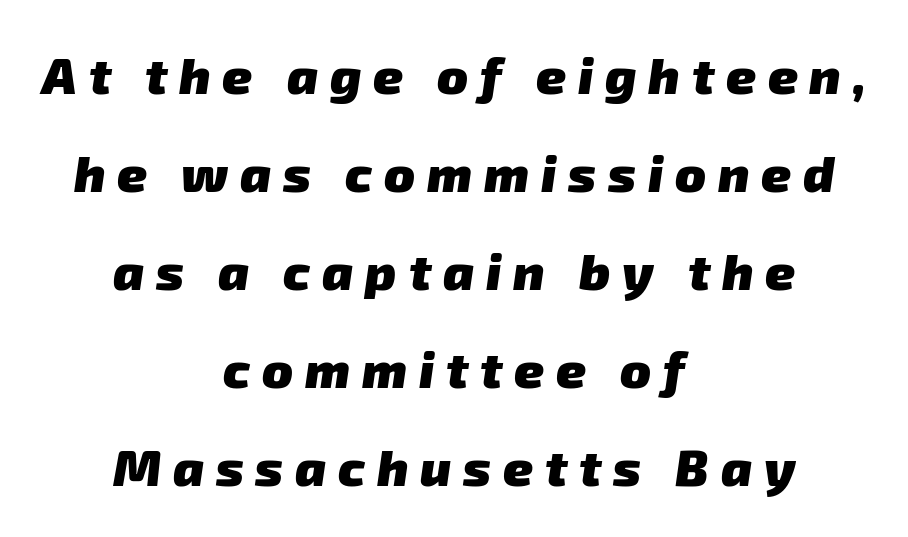
The zone under the glyphs is completely vacant. Strong, thick strokes mark this as bold type. Note the varied advance widths — an 'i' is clearly narrower than an 'm'. Are there feet on the stems? There aren't — it's a sans.
